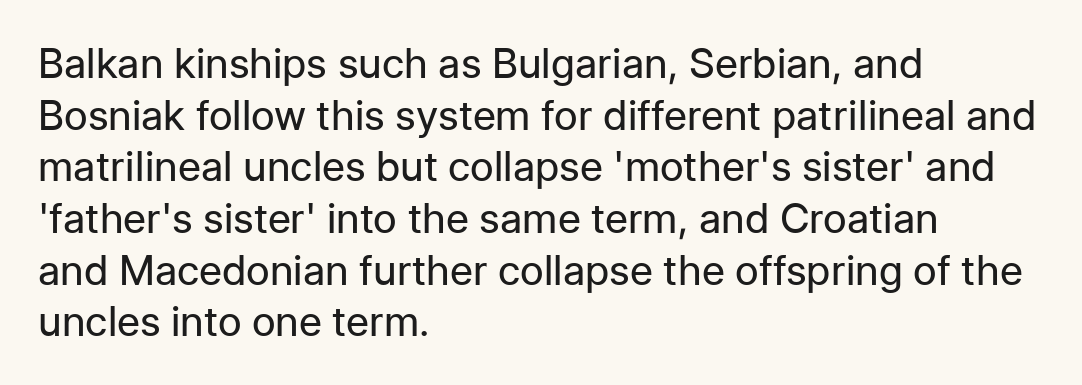
The image shows 41 px regular-weight sans-serif type, upright; set left-aligned, normal line spacing (1.26x), normal letter spacing, not underlined; low stroke contrast and a medium x-height.
